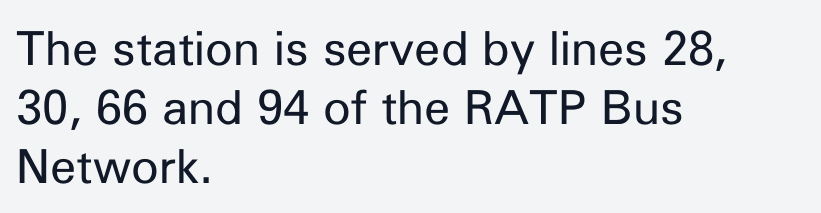
Standard letterfit; no display-style spreading of the glyphs. Type style note: lacks serifs. A quiet, ordinary-to-light weight characterises the typeface. The letters advance in unequal steps, a hallmark of proportional type. Beneath every word, the page is bare.
